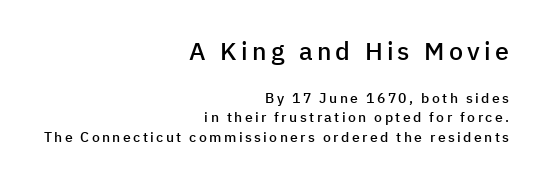
{"italic": "no", "bold": "semi", "underline": "no", "align": "right", "line_spacing": "normal", "line_spacing_ratio": 1.39, "larger_block": "first", "size_ratio": 1.79, "glyph_px": 25}
